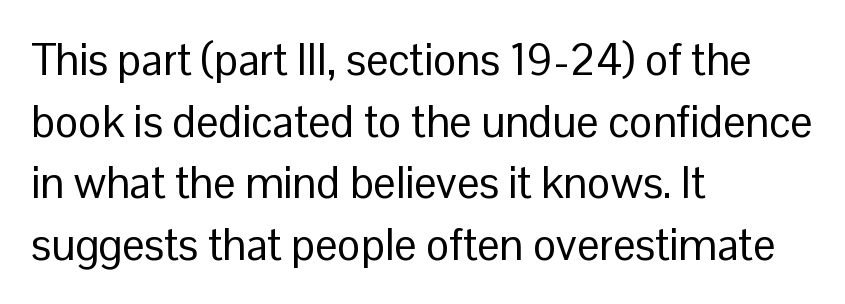
The image shows 44 px regular-weight sans-serif type, upright; set left-aligned, normal line spacing (1.4x), normal letter spacing, not underlined; low stroke contrast and a medium x-height.
